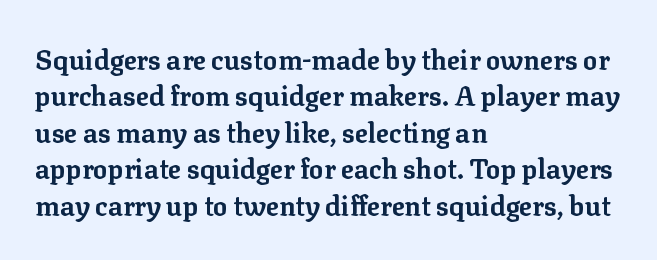
The image shows 27 px bold type, upright; set left-aligned, normal line spacing (1.35x), normal letter spacing, not underlined.
